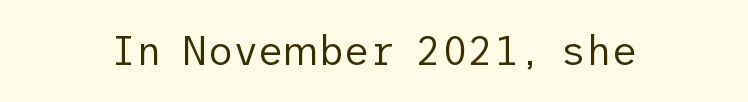
{"serif": "no", "italic": "no", "bold": "no", "weight": "regular", "width": "normal", "stroke_contrast": "low", "x_height": "medium", "underline": "no", "letter_spacing": "normal", "letter_spacing_em": 0.0, "glyph_px": 40}
